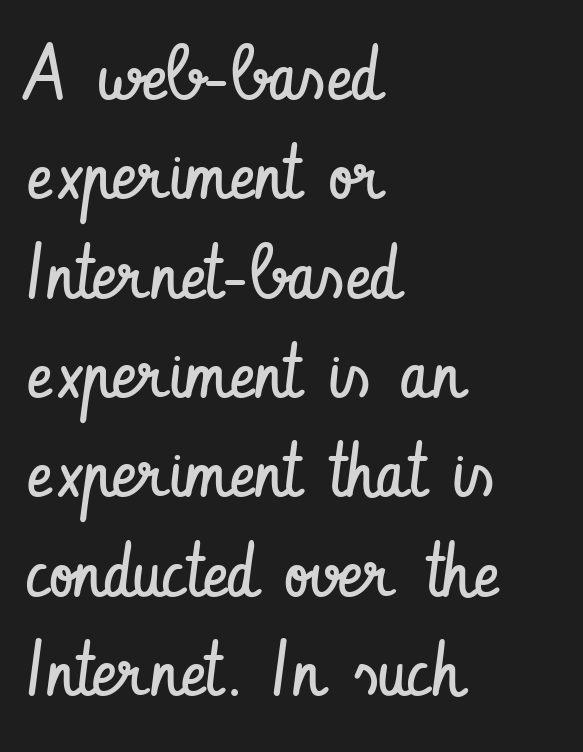
You can tell from the bare stems that sans-serif type was used. A light-to-regular cut is what we see here. The zone under the glyphs is completely vacant. Which margin do the lines hug? The left one — the right edge is uneven. The lettering holds an erect, upright posture throughout. Characters follow at the spacing the type designer built in.
